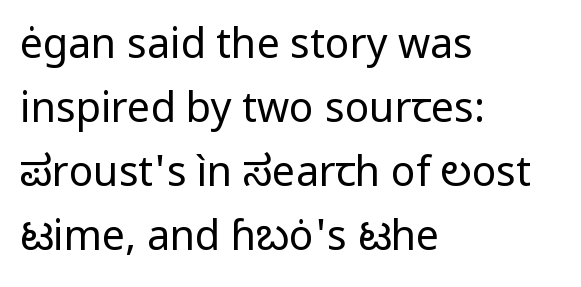
The image shows 41 px regular-weight sans-serif type, upright; set left-aligned, normal line spacing (1.56x), normal letter spacing, not underlined; low stroke contrast and a medium x-height.
